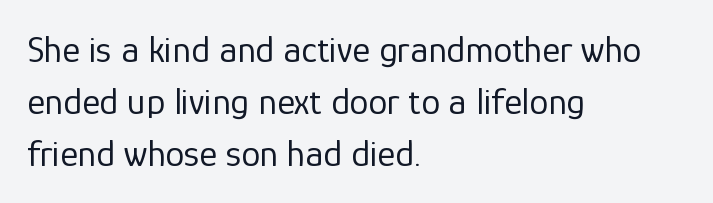
Q: Is the text bold? A: No.
Q: Is the text italic (slanted)? A: No, it is upright.
Q: Is the typeface a serif or a sans-serif typeface? A: Sans-serif.
Q: Is the text underlined? A: No.
Q: How is the paragraph aligned? A: Left-aligned.
Q: Is the spacing between letters normal or unusually wide? A: Normal.
Q: Is the spacing between lines tight, normal or loose? A: Normal.
Q: Width (condensed, normal, or wide)? A: Normal.
Q: Stroke contrast? A: Low.
Q: x-height? A: Medium.
Q: Monospaced? A: No.
